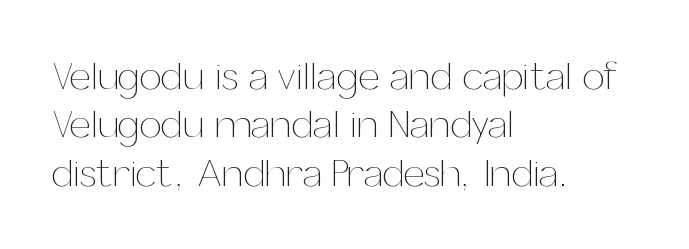
Q: Is the text bold? A: No.
Q: Is the text italic (slanted)? A: No, it is upright.
Q: Is the text underlined? A: No.
Q: How is the paragraph aligned? A: Left-aligned.
Q: Is the spacing between letters normal or unusually wide? A: Normal.
Q: Width (condensed, normal, or wide)? A: Normal.
Q: Stroke contrast? A: Medium.
Q: x-height? A: Medium.
Q: Monospaced? A: No.
